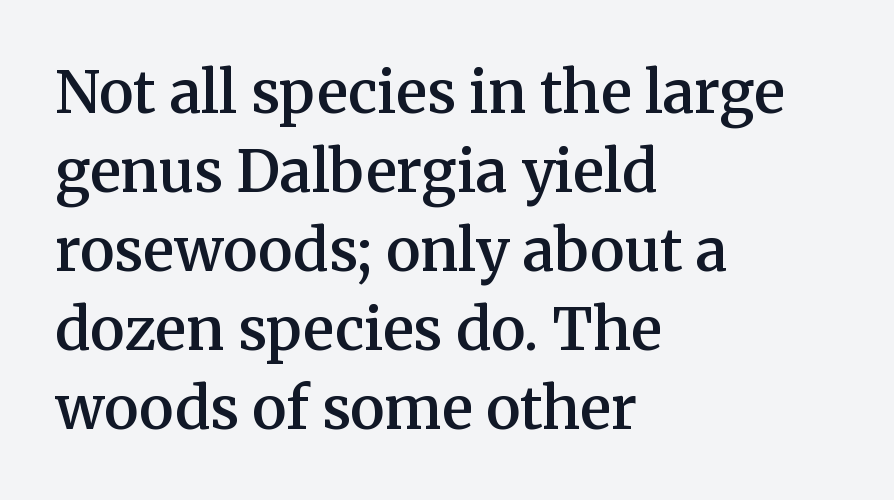
{"serif": "yes", "italic": "no", "bold": "semi", "weight": "semibold", "width": "normal", "stroke_contrast": "medium", "x_height": "medium", "monospaced": "no", "underline": "no", "align": "left", "line_spacing": "normal", "line_spacing_ratio": 1.36, "letter_spacing": "normal", "letter_spacing_em": 0.0, "glyph_px": 58}
